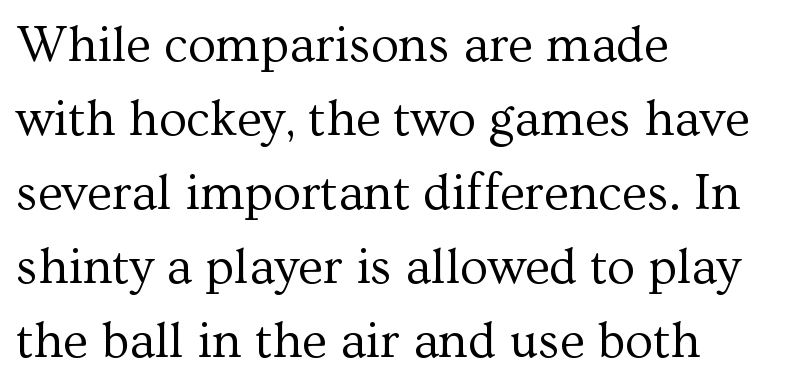
Vertical stems look standard width or narrower in stroke. Check the space under the baseline: it is left empty. Horizontally, the lines are justified to the leading edge only. Varying glyph widths throughout — classic text-font behaviour. Tracking value appears to be zero — textbook default spacing. Vertically, the passage feels balanced, rows spaced as you'd expect.
